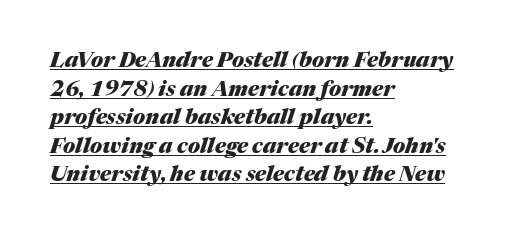
{"italic": "yes", "lean": "right", "slant_degrees": 17, "bold": "yes", "underline": "yes", "align": "left", "line_spacing": "normal", "line_spacing_ratio": 1.36, "letter_spacing": "normal", "letter_spacing_em": 0.0, "glyph_px": 21}
